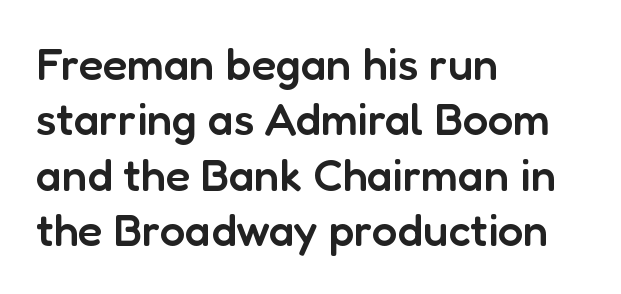
{"serif": "no", "italic": "no", "bold": "semi", "weight": "semibold", "width": "normal", "stroke_contrast": "low", "x_height": "medium", "monospaced": "no", "underline": "no", "align": "left", "line_spacing_ratio": 1.23, "letter_spacing": "normal", "letter_spacing_em": 0.0, "glyph_px": 45}
